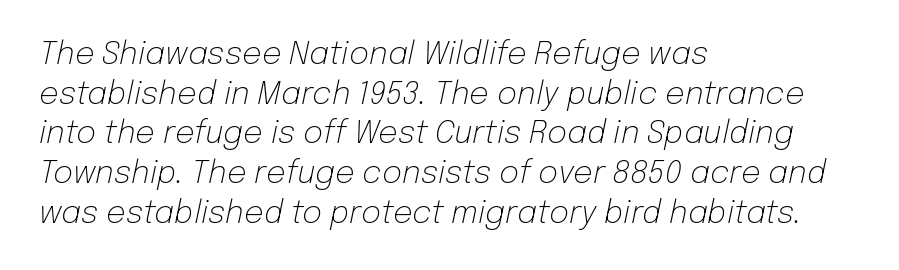
The image shows 31 px light type, italic (leaning right); set left-aligned, normal line spacing (1.28x), normal letter spacing, not underlined; low stroke contrast and a medium x-height.
